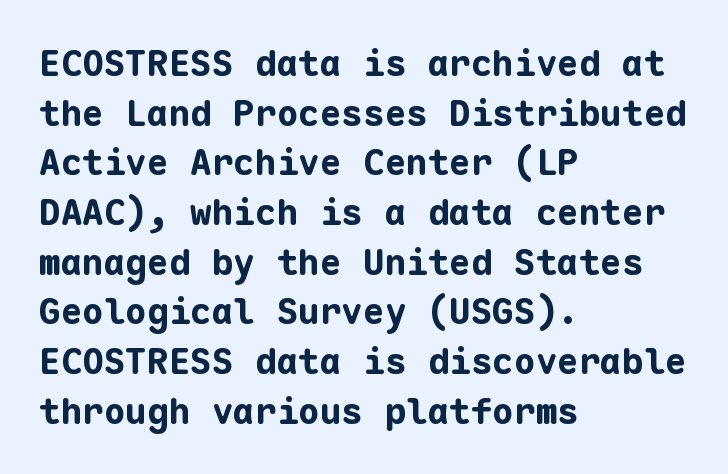
The image shows 36 px bold sans-serif type, upright, monospaced; set left-aligned, normal line spacing (1.38x), normal letter spacing, not underlined; low stroke contrast and a medium x-height.
